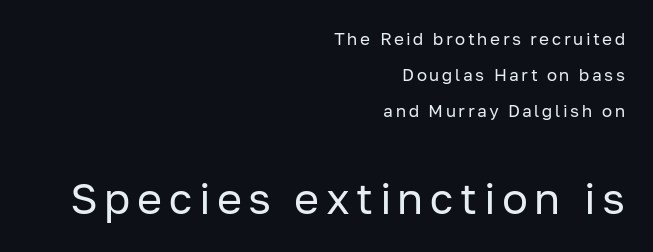
Q: Is the text bold? A: No.
Q: Is the text italic (slanted)? A: No, it is upright.
Q: Is the typeface a serif or a sans-serif typeface? A: Sans-serif.
Q: Is the text underlined? A: No.
Q: How is the paragraph aligned? A: Right-aligned.
Q: Is the spacing between lines tight, normal or loose? A: Loose.
Q: Which block of text is set in a larger size, the first (top) or the second (bottom)? A: The second (bottom) one.
Q: Width (condensed, normal, or wide)? A: Normal.
Q: Stroke contrast? A: Low.
Q: x-height? A: Medium.
Q: Monospaced? A: No.
